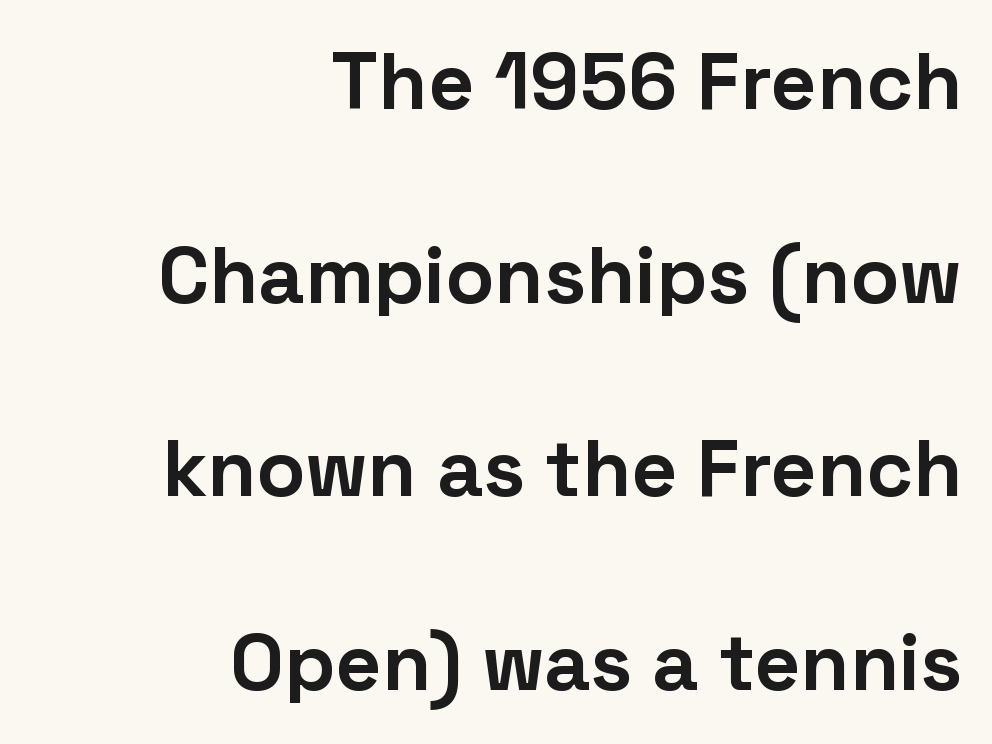
{"serif": "no", "italic": "no", "bold": "yes", "weight": "bold", "width": "normal", "stroke_contrast": "low", "x_height": "medium", "monospaced": "no", "underline": "no", "align": "right", "line_spacing": "loose", "line_spacing_ratio": 2.42, "letter_spacing": "normal", "letter_spacing_em": 0.0, "glyph_px": 80}
